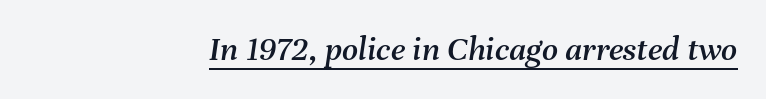
The image shows 35 px text type, italic (leaning right); set right-aligned, normal letter spacing, underlined; medium stroke contrast and a medium x-height.
